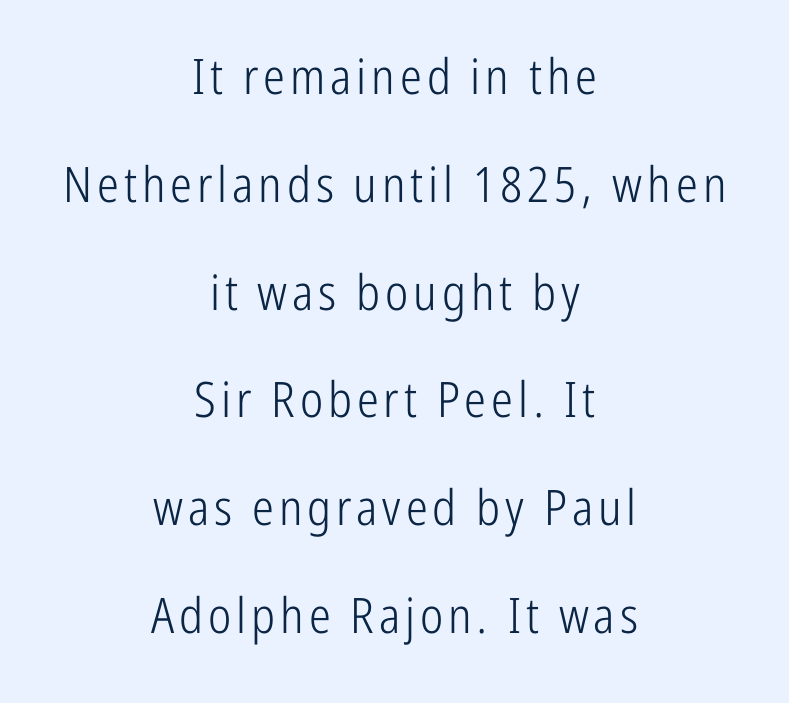
The image shows 49 px light, condensed sans-serif type, upright; set centered, loose line spacing (2.2x), not underlined; low stroke contrast and a medium x-height.
